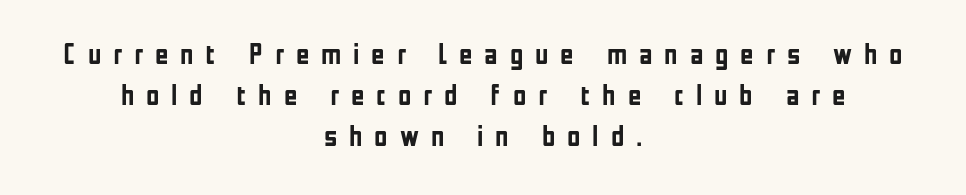
{"serif": "no", "italic": "no", "bold": "yes", "weight": "semibold", "width": "condensed", "stroke_contrast": "low", "x_height": "medium", "monospaced": "no", "underline": "no", "align": "center", "line_spacing": "normal", "line_spacing_ratio": 1.41, "letter_spacing": "wide", "letter_spacing_em": 0.41, "glyph_px": 29}
